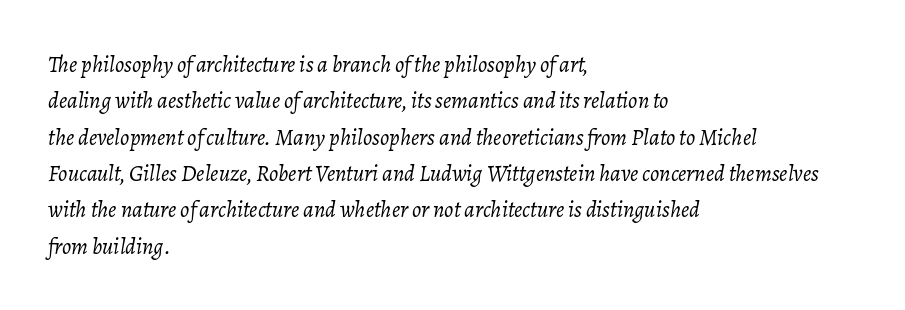
The image shows 23 px text type, italic (leaning right); set left-aligned, normal line spacing (1.58x), normal letter spacing, not underlined.
